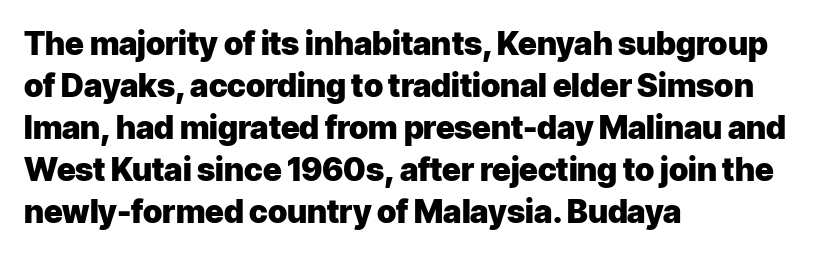
Q: Is the text bold? A: Yes.
Q: Is the text italic (slanted)? A: No, it is upright.
Q: Is the typeface a serif or a sans-serif typeface? A: Sans-serif.
Q: Is the text underlined? A: No.
Q: How is the paragraph aligned? A: Left-aligned.
Q: Is the spacing between letters normal or unusually wide? A: Normal.
Q: Is the spacing between lines tight, normal or loose? A: Normal.
Q: Width (condensed, normal, or wide)? A: Normal.
Q: Stroke contrast? A: Low.
Q: x-height? A: Medium.
Q: Monospaced? A: No.
